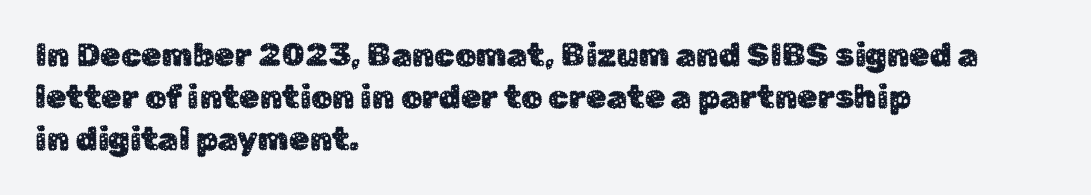
{"serif": "no", "italic": "no", "width": "normal", "stroke_contrast": "low", "x_height": "medium", "monospaced": "no", "underline": "no", "align": "left", "line_spacing": "normal", "line_spacing_ratio": 1.28, "letter_spacing": "normal", "letter_spacing_em": 0.0, "glyph_px": 33}
